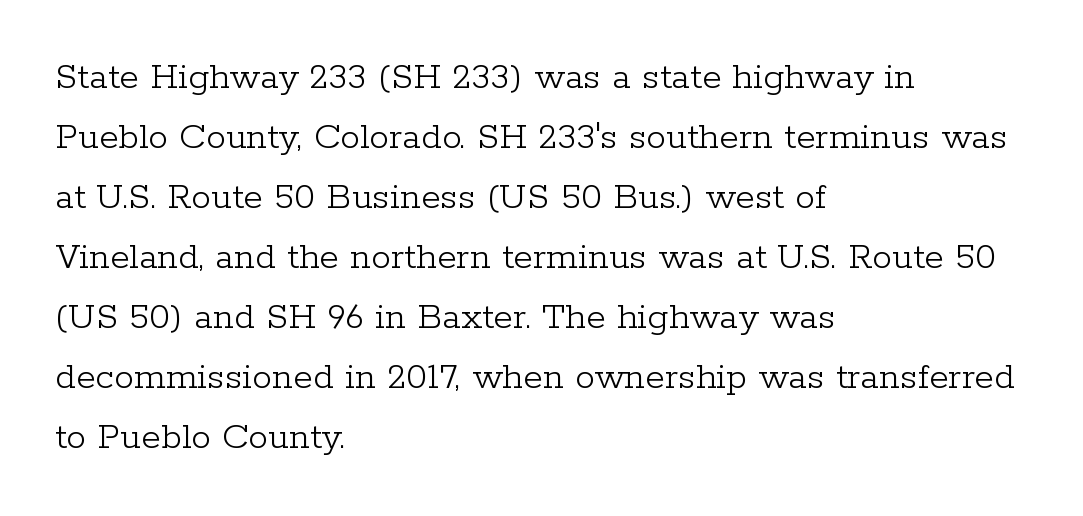
The image shows 40 px light serif type, upright; set left-aligned, normal line spacing (1.5x), normal letter spacing, not underlined; low stroke contrast and a medium x-height.
